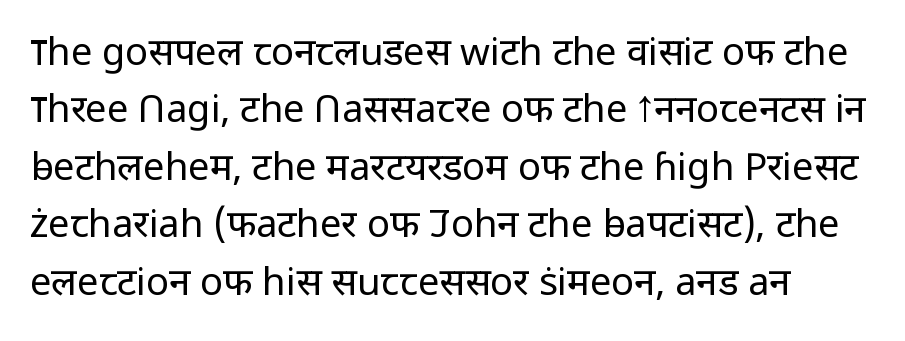
Q: Is the text bold? A: No.
Q: Is the text italic (slanted)? A: No, it is upright.
Q: Is the typeface a serif or a sans-serif typeface? A: Sans-serif.
Q: Is the text underlined? A: No.
Q: How is the paragraph aligned? A: Left-aligned.
Q: Is the spacing between letters normal or unusually wide? A: Normal.
Q: Is the spacing between lines tight, normal or loose? A: Normal.
Q: Width (condensed, normal, or wide)? A: Normal.
Q: Stroke contrast? A: Low.
Q: x-height? A: Medium.
Q: Monospaced? A: No.
